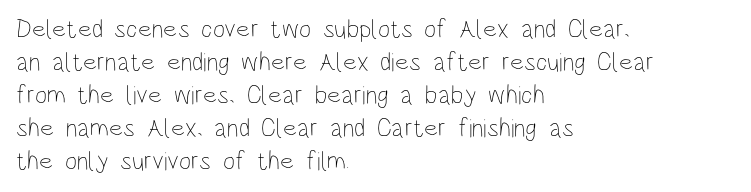
When letters stand straight like this, we call the style roman or upright. These lines sit exactly where default settings would place them. Students, note that the glyphs here touch the page at normal intervals. The passage shown is not bold in any degree. In CSS terms this would be text-align: left. Underlining? Definitely not there.
